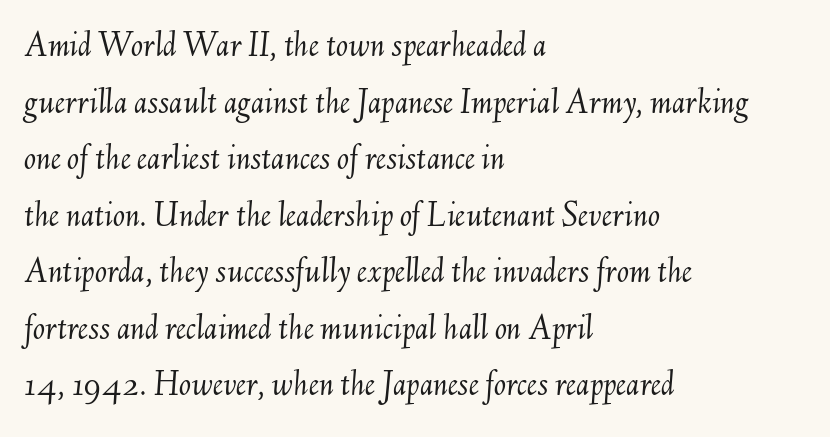
Evenly set lines give the paragraph a standard silhouette. Is the letter spacing exaggerated? No — it looks like the ordinary default. Underline: absent. Italic: yes, the glyphs are oblique.
